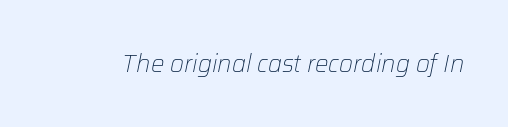
Q: Is the text bold? A: No.
Q: Is the text italic (slanted)? A: Yes, it leans right by about 12 degrees.
Q: Is the text underlined? A: No.
Q: Is the spacing between letters normal or unusually wide? A: Normal.
